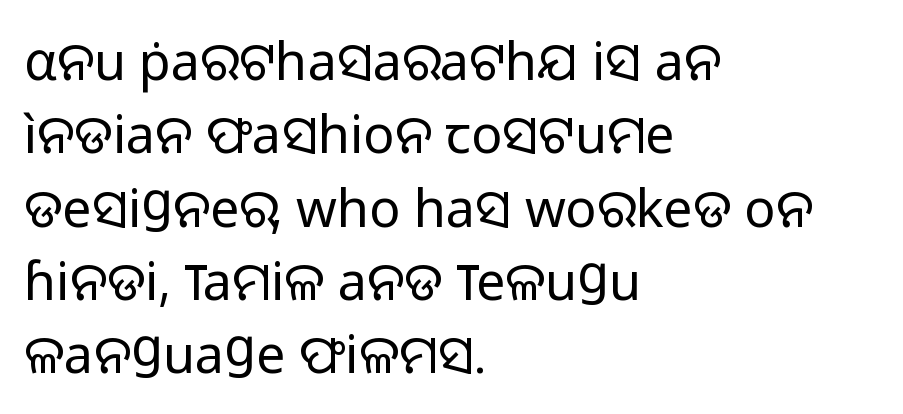
{"serif": "no", "italic": "no", "bold": "no", "weight": "regular", "width": "normal", "stroke_contrast": "low", "x_height": "medium", "monospaced": "no", "underline": "no", "align": "left", "line_spacing": "normal", "line_spacing_ratio": 1.41, "letter_spacing": "normal", "letter_spacing_em": 0.0, "glyph_px": 52}
